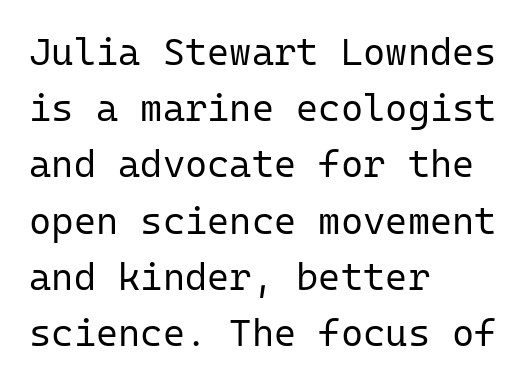
The foot of each line stays bare and open. Serifs: no, the terminals of the letterforms are clean. Italic? Not at all — the glyphs are vertical. This sample keeps an unexceptional amount of space between lines.
